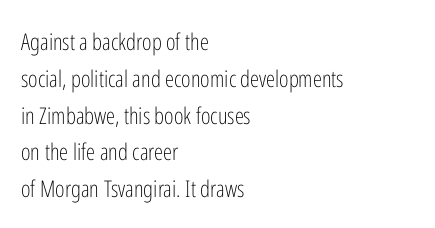
{"italic": "no", "bold": "no", "underline": "no", "align": "left", "line_spacing": "normal", "line_spacing_ratio": 1.6, "letter_spacing": "normal", "letter_spacing_em": 0.0, "glyph_px": 23}
